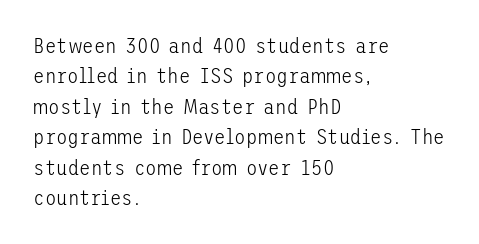
The image shows 21 px text type, upright; set left-aligned, normal line spacing (1.45x), normal letter spacing, not underlined.
